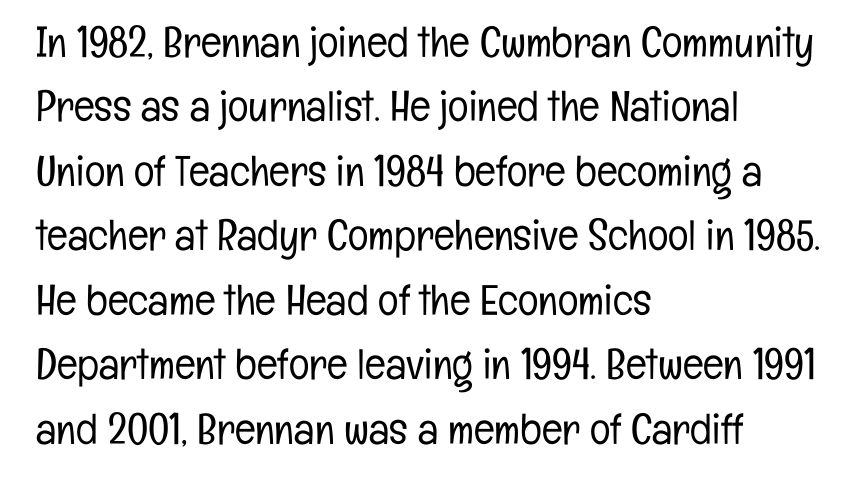
The image shows 43 px light, condensed sans-serif type, upright; set left-aligned, normal line spacing (1.5x), normal letter spacing, not underlined; low stroke contrast and a medium x-height.
